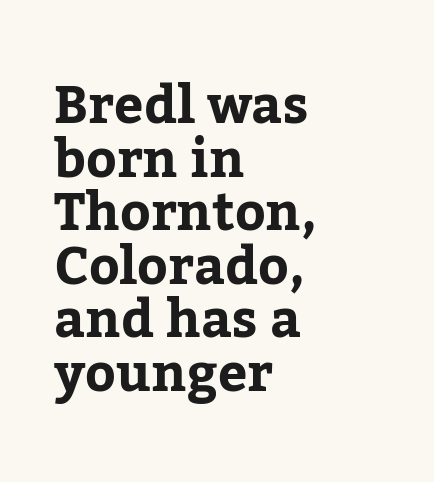
{"serif": "yes", "italic": "no", "width": "normal", "stroke_contrast": "low", "x_height": "medium", "monospaced": "no", "underline": "no", "align": "left", "line_spacing": "tight", "line_spacing_ratio": 1.03, "letter_spacing": "normal", "letter_spacing_em": 0.0, "glyph_px": 52}
